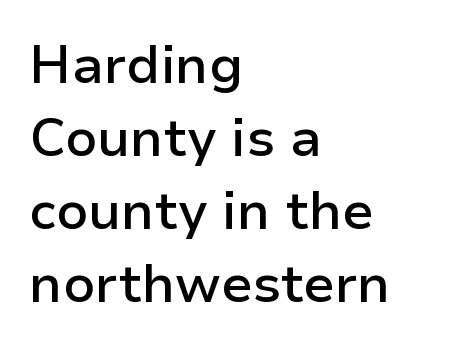
Typeset ragged right — the left edge is the straight one. On the weight axis this lands at semibold, roughly 600. Here the designer chose a conventional face with non-uniform glyph widths. If you measured baseline to baseline, you'd find a middling distance. Each letter's strokes conclude bluntly, with no projecting serifs. The string is rendered with underlining switched off.
